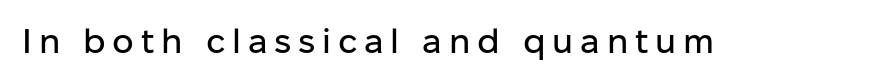
The image shows 34 px sans-serif type, upright; set unusually wide letter spacing (+0.2 em), not underlined; low stroke contrast and a medium x-height.
